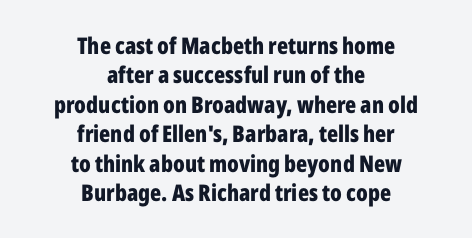
The image shows 23 px bold type, upright; set centered, normal line spacing (1.28x), normal letter spacing, not underlined.
